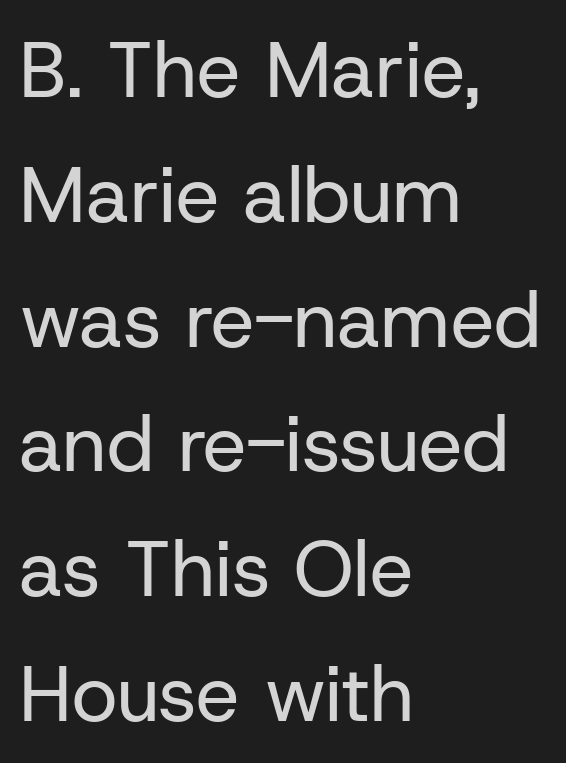
{"serif": "no", "italic": "no", "bold": "no", "weight": "regular", "width": "normal", "stroke_contrast": "low", "x_height": "medium", "monospaced": "no", "underline": "no", "align": "left", "line_spacing": "normal", "line_spacing_ratio": 1.6, "letter_spacing": "normal", "letter_spacing_em": 0.0, "glyph_px": 78}
